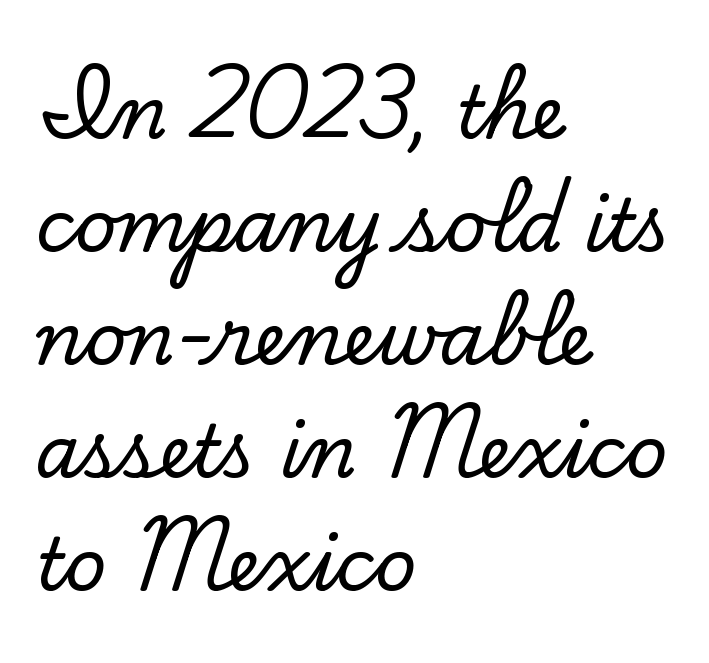
{"serif": "yes", "width": "normal", "stroke_contrast": "low", "x_height": "small", "monospaced": "no", "underline": "no", "align": "left", "line_spacing": "normal", "line_spacing_ratio": 1.57, "letter_spacing": "normal", "letter_spacing_em": 0.0, "glyph_px": 72}
